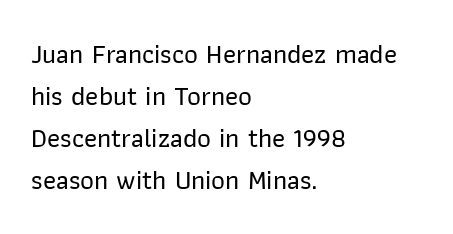
Q: Is the text italic (slanted)? A: No, it is upright.
Q: Is the text underlined? A: No.
Q: How is the paragraph aligned? A: Left-aligned.
Q: Is the spacing between letters normal or unusually wide? A: Normal.
Q: Is the spacing between lines tight, normal or loose? A: Normal.
